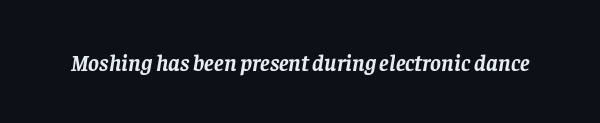
The image shows 23 px bold type, italic (leaning right); set normal letter spacing, not underlined.
